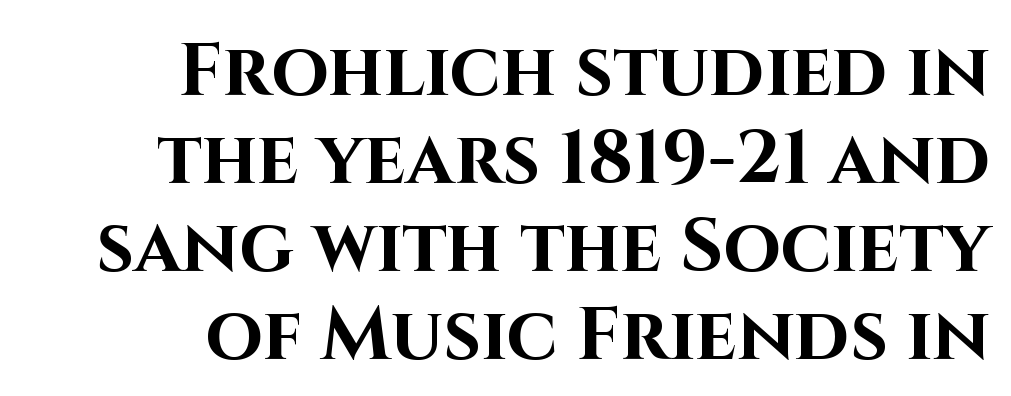
Q: Is the text bold? A: Yes.
Q: Is the text italic (slanted)? A: No, it is upright.
Q: Is the typeface a serif or a sans-serif typeface? A: Sans-serif.
Q: Is the text underlined? A: No.
Q: How is the paragraph aligned? A: Right-aligned.
Q: Is the spacing between letters normal or unusually wide? A: Normal.
Q: Width (condensed, normal, or wide)? A: Normal.
Q: Stroke contrast? A: High.
Q: x-height? A: Large.
Q: Monospaced? A: No.
